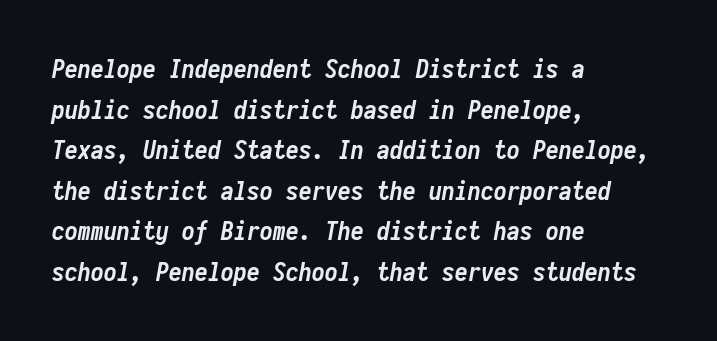
{"italic": "yes", "lean": "right", "slant_degrees": 10, "bold": "yes", "underline": "no", "align": "left", "line_spacing": "normal", "line_spacing_ratio": 1.56, "letter_spacing": "normal", "letter_spacing_em": 0.0, "glyph_px": 26}
